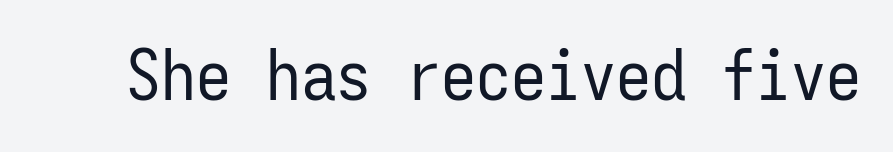
{"serif": "no", "italic": "no", "bold": "no", "weight": "regular", "width": "condensed", "stroke_contrast": "low", "x_height": "medium", "monospaced": "yes", "underline": "no", "letter_spacing": "normal", "letter_spacing_em": 0.0, "glyph_px": 70}
